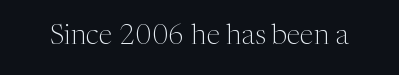
{"serif": "yes", "italic": "no", "bold": "no", "weight": "light", "width": "normal", "stroke_contrast": "medium", "x_height": "medium", "monospaced": "no", "underline": "no", "letter_spacing": "normal", "letter_spacing_em": 0.0, "glyph_px": 28}
